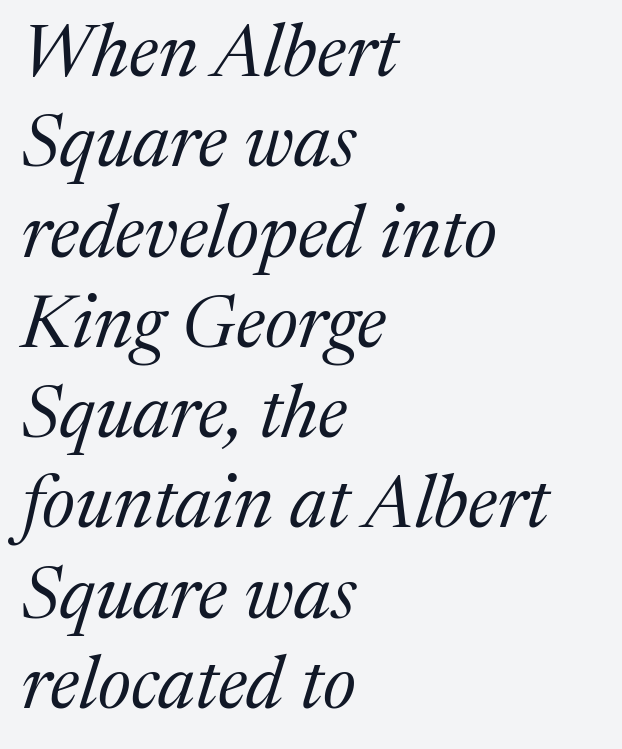
{"serif": "yes", "italic": "yes", "lean": "right", "slant_degrees": 17, "bold": "no", "weight": "regular", "width": "normal", "stroke_contrast": "medium", "x_height": "medium", "monospaced": "no", "underline": "no", "align": "left", "line_spacing_ratio": 1.22, "letter_spacing": "normal", "letter_spacing_em": 0.0, "glyph_px": 74}
